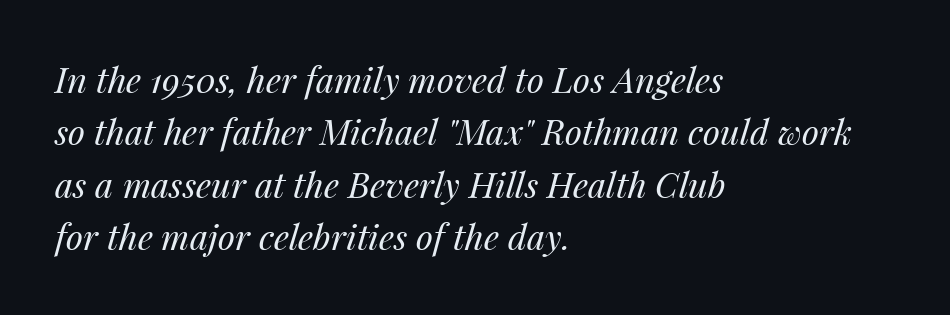
If you drew a line through each stem, it would be angled. The passage shown is typed in a proportional face where columns would drift. Horizontal alignment here is leftward, the default for most running prose. Anything drawn beneath the words? Only blank space. One glance says typical: line gaps are just what's usual.
